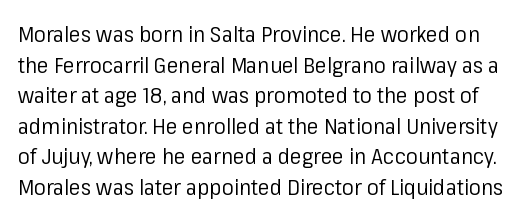
{"italic": "no", "bold": "no", "underline": "no", "line_spacing": "normal", "line_spacing_ratio": 1.39, "letter_spacing": "normal", "letter_spacing_em": 0.0, "glyph_px": 22}
